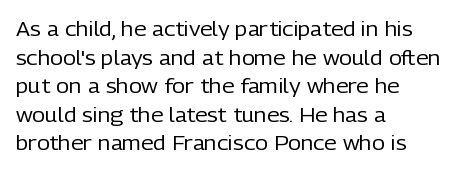
{"italic": "no", "bold": "no", "underline": "no", "align": "left", "line_spacing": "normal", "line_spacing_ratio": 1.43, "letter_spacing": "normal", "letter_spacing_em": 0.0, "glyph_px": 20}
